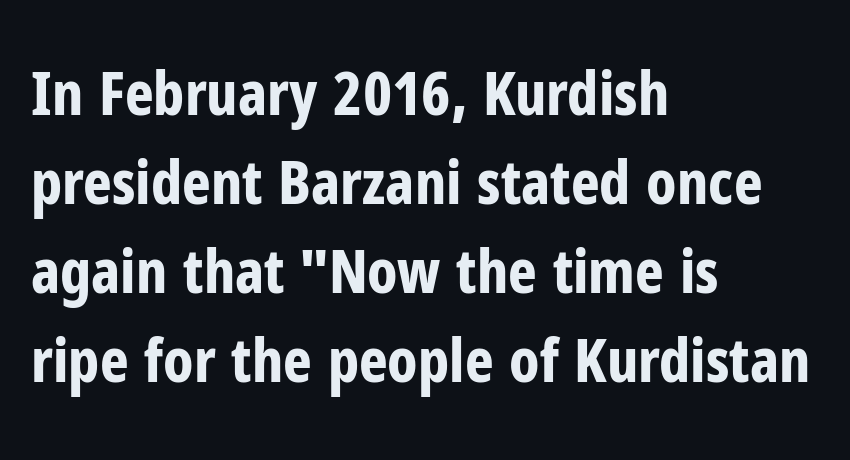
{"serif": "no", "italic": "no", "bold": "yes", "weight": "bold", "width": "condensed", "stroke_contrast": "low", "x_height": "medium", "monospaced": "no", "underline": "no", "align": "left", "line_spacing": "normal", "line_spacing_ratio": 1.46, "letter_spacing": "normal", "letter_spacing_em": 0.0, "glyph_px": 61}
